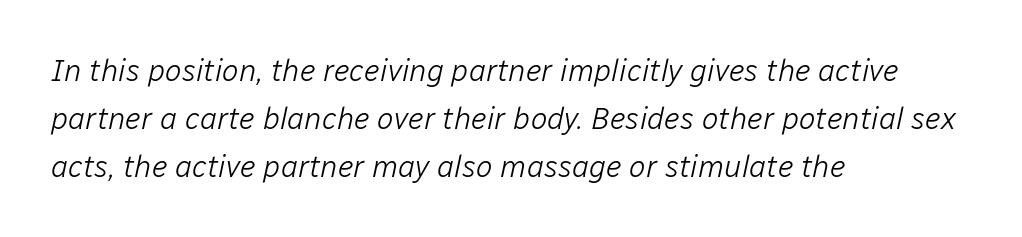
The face used here is proportionally spaced, like ordinary book or web type. Caption: face not bold, strokes unweighted. Lines of text with bare space underneath. The horizontal fit of the characters is conventional and even.
